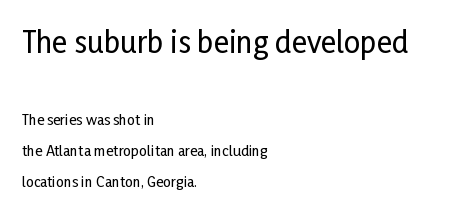
The horizontal fit of the characters is conventional and even. Unmarked baselines from the first word to the last. Reading down the column, the eye jumps a long way to each next line. Note: larger setting up top, smaller setting below. A typesetter would label this face a sans. Character widths vary here, with narrow letters taking less room than wide ones.
